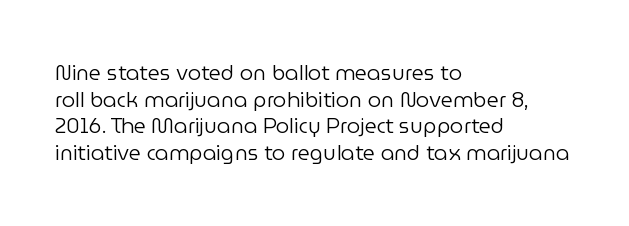
Summary of weight: not heavy and not bold. The vertical gap from one line to the next is medium. The type is set solid horizontally, with unmodified tracking. No italicization has been applied; the sample stays upright. The paragraph shown leans on its left margin. The gap between lines stays unmarked.
